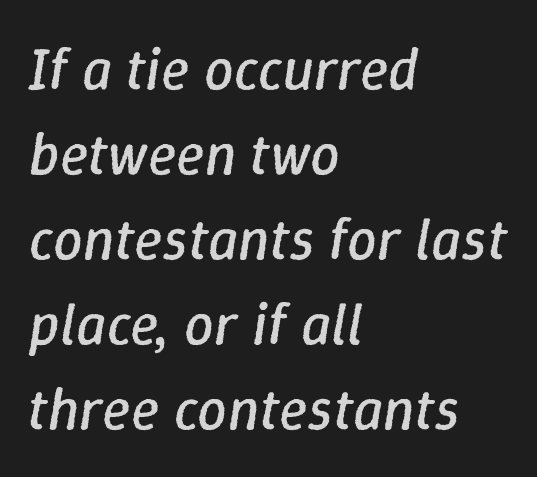
The image shows 59 px regular-weight type, italic (leaning right); set left-aligned, normal line spacing (1.44x), normal letter spacing, not underlined; low stroke contrast and a medium x-height.
